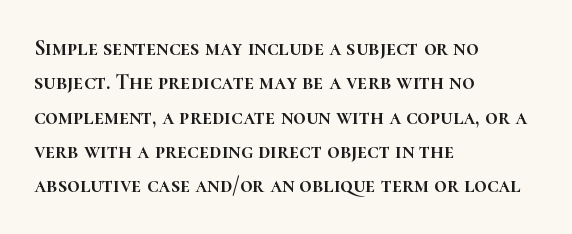
Q: Is the text italic (slanted)? A: No, it is upright.
Q: Is the text underlined? A: No.
Q: How is the paragraph aligned? A: Left-aligned.
Q: Is the spacing between letters normal or unusually wide? A: Normal.
Q: Is the spacing between lines tight, normal or loose? A: Normal.
